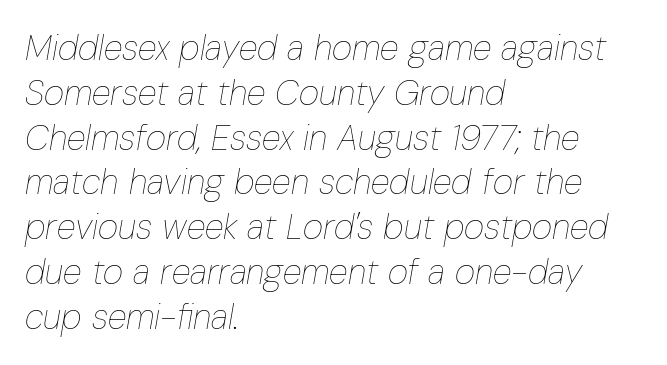
Q: Is the text bold? A: No.
Q: Is the text italic (slanted)? A: Yes, it leans right by about 10 degrees.
Q: Is the text underlined? A: No.
Q: How is the paragraph aligned? A: Left-aligned.
Q: Is the spacing between letters normal or unusually wide? A: Normal.
Q: Is the spacing between lines tight, normal or loose? A: Normal.
Q: Width (condensed, normal, or wide)? A: Condensed.
Q: Stroke contrast? A: Low.
Q: x-height? A: Medium.
Q: Monospaced? A: No.
